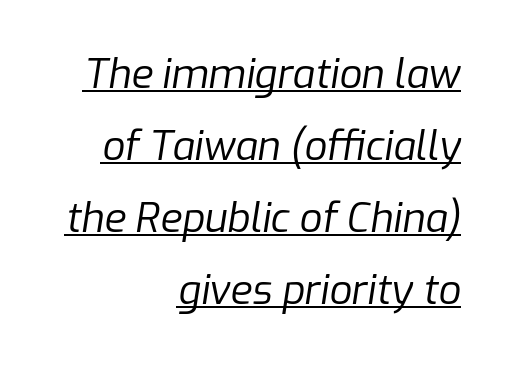
Q: Is the text bold? A: No.
Q: Is the text italic (slanted)? A: Yes, it leans right by about 9 degrees.
Q: Is the text underlined? A: Yes.
Q: How is the paragraph aligned? A: Right-aligned.
Q: Is the spacing between letters normal or unusually wide? A: Normal.
Q: Width (condensed, normal, or wide)? A: Normal.
Q: Stroke contrast? A: Low.
Q: x-height? A: Medium.
Q: Monospaced? A: No.
